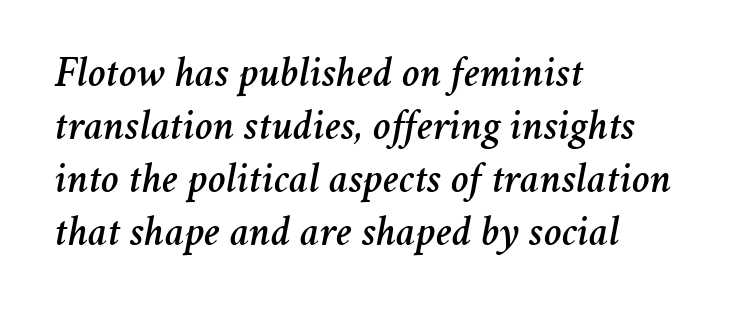
Q: Is the text italic (slanted)? A: Yes, it leans right by about 11 degrees.
Q: Is the text underlined? A: No.
Q: How is the paragraph aligned? A: Left-aligned.
Q: Is the spacing between letters normal or unusually wide? A: Normal.
Q: Width (condensed, normal, or wide)? A: Normal.
Q: Stroke contrast? A: Medium.
Q: x-height? A: Medium.
Q: Monospaced? A: No.
